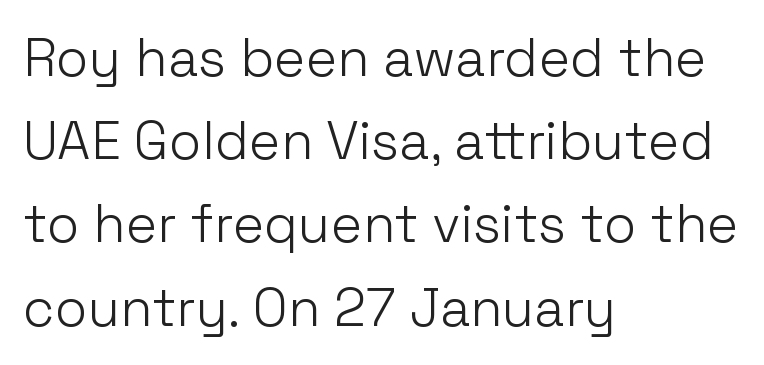
{"serif": "no", "italic": "no", "bold": "no", "weight": "light", "width": "normal", "stroke_contrast": "low", "x_height": "medium", "monospaced": "no", "underline": "no", "align": "left", "line_spacing": "normal", "line_spacing_ratio": 1.57, "letter_spacing": "normal", "letter_spacing_em": 0.0, "glyph_px": 53}
